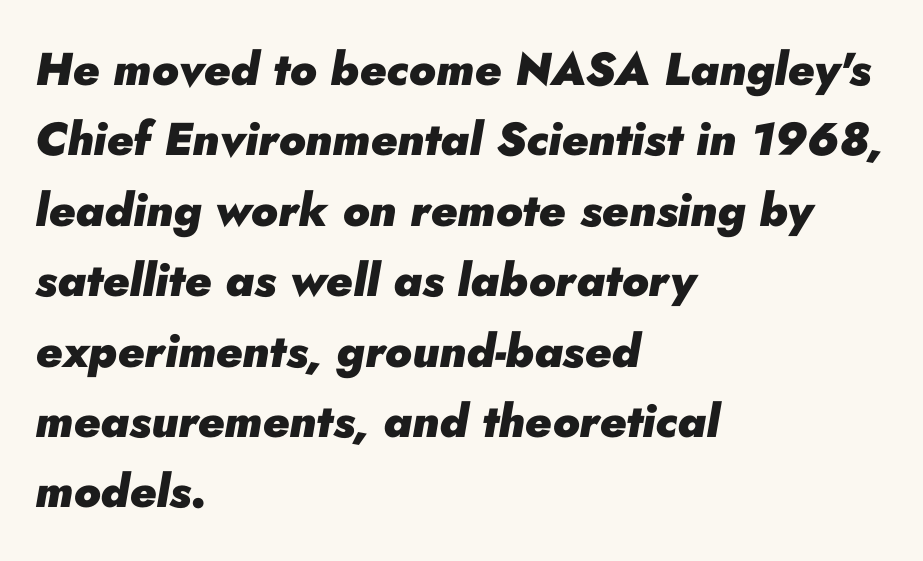
Q: Is the text bold? A: Yes.
Q: Is the text italic (slanted)? A: Yes, it leans right by about 10 degrees.
Q: Is the text underlined? A: No.
Q: How is the paragraph aligned? A: Left-aligned.
Q: Is the spacing between letters normal or unusually wide? A: Normal.
Q: Is the spacing between lines tight, normal or loose? A: Normal.
Q: Width (condensed, normal, or wide)? A: Normal.
Q: Stroke contrast? A: Low.
Q: x-height? A: Small.
Q: Monospaced? A: No.
